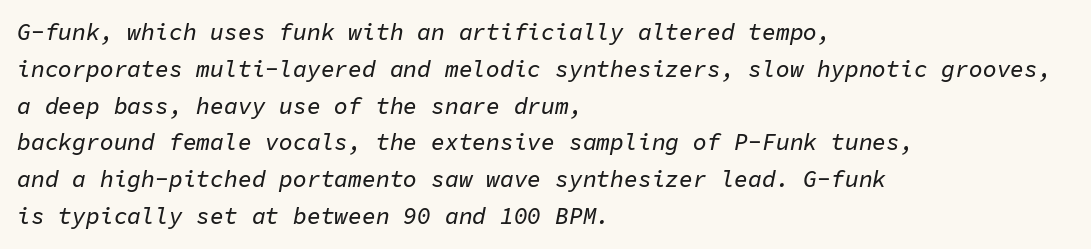
Q: Is the text italic (slanted)? A: Yes, it leans right by about 11 degrees.
Q: Is the text underlined? A: No.
Q: How is the paragraph aligned? A: Left-aligned.
Q: Is the spacing between letters normal or unusually wide? A: Normal.
Q: Is the spacing between lines tight, normal or loose? A: Normal.
